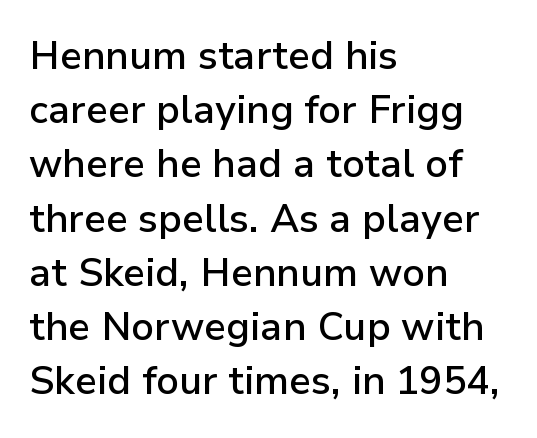
Do the characters align in a grid? No, the font is proportional. Rendered with straight, roman letterforms. Whoever set this chose a conventional vertical rhythm. Words float on clear page, feet unadorned. The letterforms sit shoulder to shoulder at normal distance.
